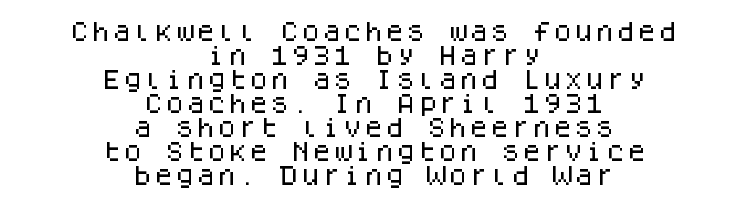
The line texture is even and compact thanks to regular tracking. Compared with typical paragraphs, the rows here are closer together. The text block is weighted toward neither margin, spreading evenly from the middle. Any mark beneath the type? The region is blank. Ascenders rise straight up at ninety degrees.
